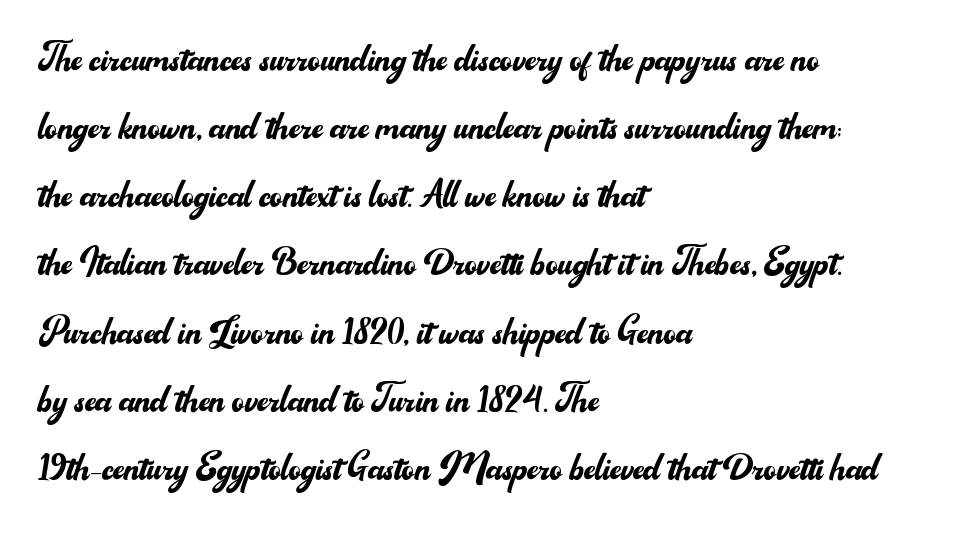
Glance below the letters and you will spot only blank space. Does the type have serifs? No, each stem ends abruptly. The letterforms sit shoulder to shoulder at normal distance. Interline gaps are of average width in this sample. Alignment: flush left.
